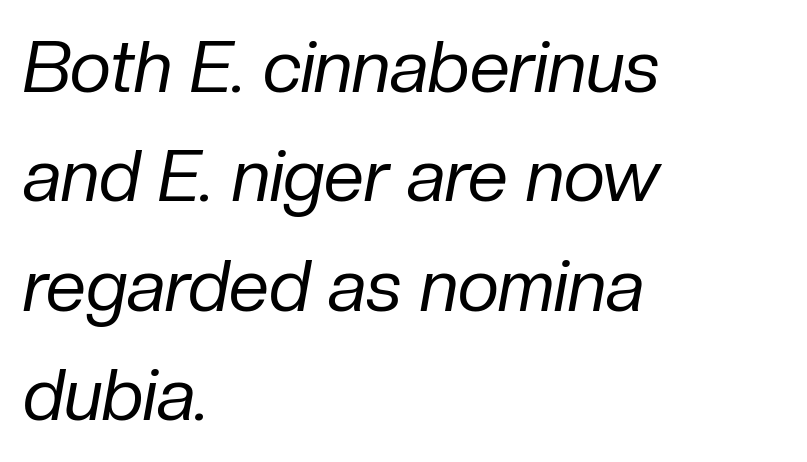
The space beneath each line is pristine and unruled. Weight: in the light-to-regular range. Regarding leading, the lines here are spaced in the standard way. The lines are quadded left. This sample has the flowing, uneven cadence of proportional lettering.
